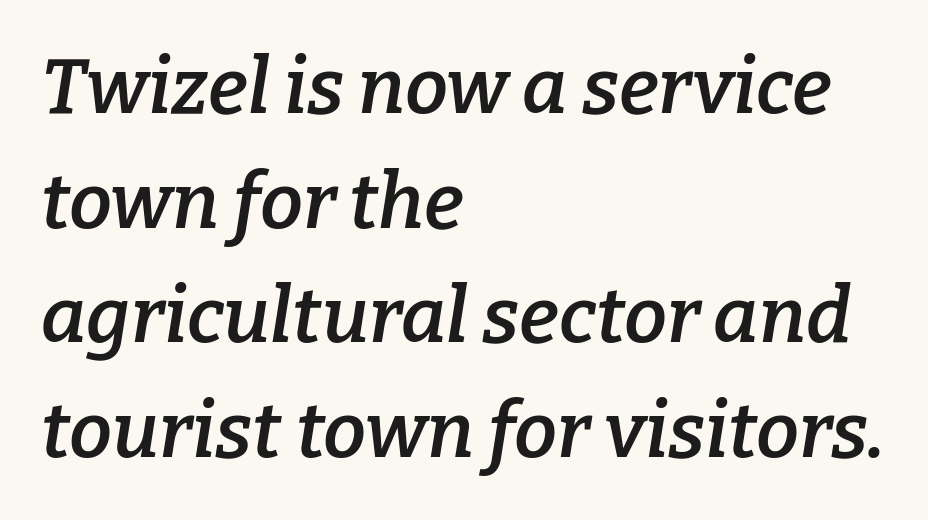
The image shows 77 px semibold serif type, italic (leaning right); set left-aligned, normal line spacing (1.49x), normal letter spacing, not underlined; low stroke contrast and a medium x-height.
